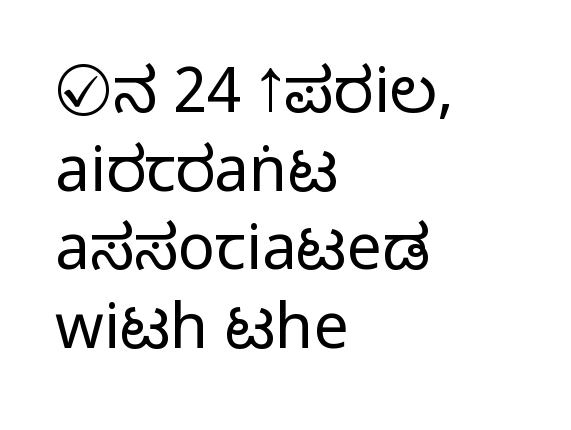
Q: Is the text italic (slanted)? A: No, it is upright.
Q: Is the typeface a serif or a sans-serif typeface? A: Sans-serif.
Q: Is the text underlined? A: No.
Q: How is the paragraph aligned? A: Left-aligned.
Q: Is the spacing between letters normal or unusually wide? A: Normal.
Q: Is the spacing between lines tight, normal or loose? A: Normal.
Q: Width (condensed, normal, or wide)? A: Condensed.
Q: Stroke contrast? A: Medium.
Q: Monospaced? A: No.
